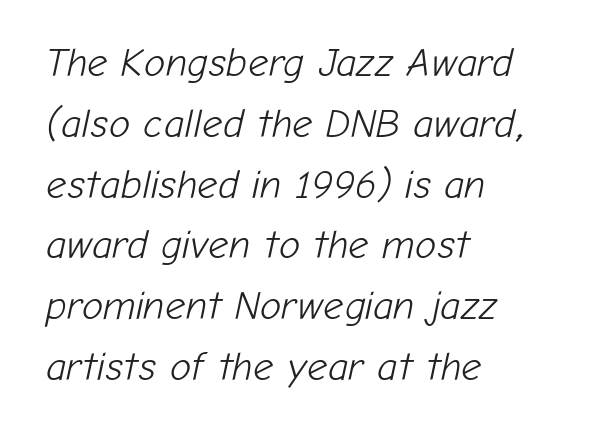
Q: Is the text bold? A: No.
Q: Is the text italic (slanted)? A: Yes, it leans right by about 12 degrees.
Q: Is the text underlined? A: No.
Q: How is the paragraph aligned? A: Left-aligned.
Q: Is the spacing between letters normal or unusually wide? A: Normal.
Q: Is the spacing between lines tight, normal or loose? A: Normal.
Q: Width (condensed, normal, or wide)? A: Normal.
Q: Stroke contrast? A: Low.
Q: x-height? A: Medium.
Q: Monospaced? A: No.
